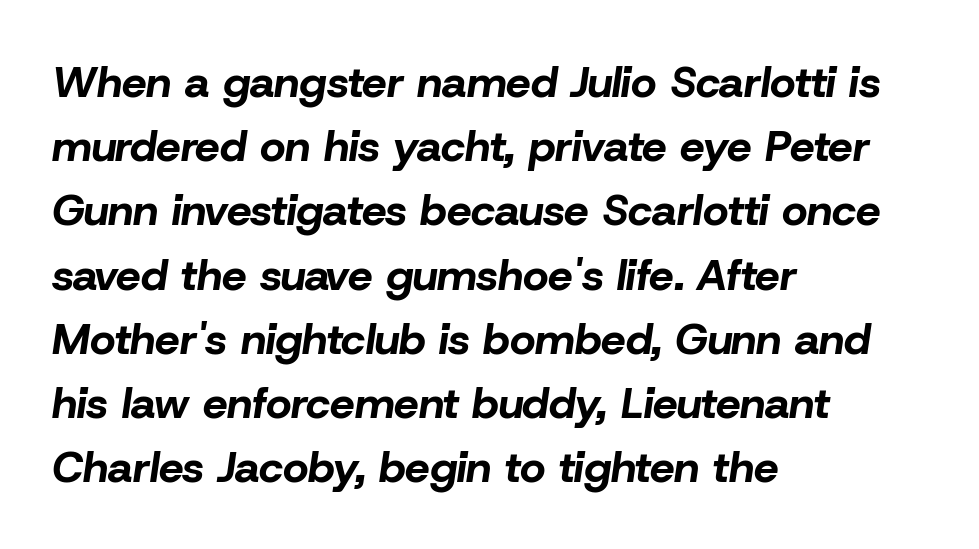
This sample uses an oblique cut, with every glyph tilted off the vertical. Where is the straight margin? On the left. Chunky letters — that's bold for sure. Reading down the column, the eye jumps a familiar distance to each next line. Here the glyphs are tracked normally, forming tight word shapes. Bare-footed words on every line.
